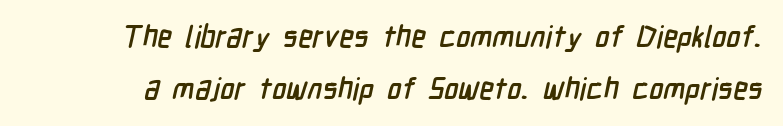
The image shows 30 px condensed sans-serif type; set line spacing 1.72x, normal letter spacing, not underlined; low stroke contrast and a medium x-height.
